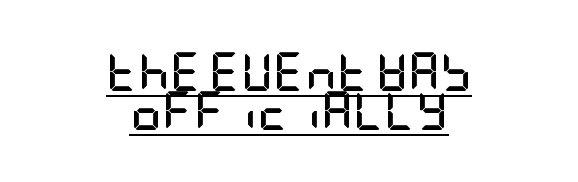
The image shows 39 px semibold, condensed sans-serif type, upright; set centered, tight line spacing (1.0x), normal letter spacing, underlined; low stroke contrast and a large x-height.
